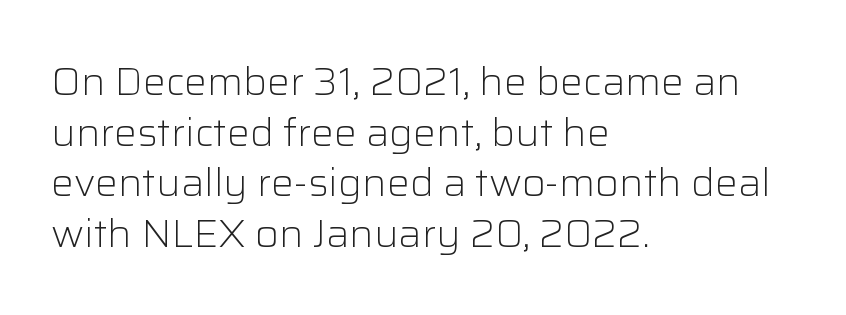
{"serif": "no", "italic": "no", "bold": "no", "weight": "light", "width": "normal", "stroke_contrast": "low", "x_height": "medium", "monospaced": "no", "underline": "no", "align": "left", "line_spacing": "normal", "line_spacing_ratio": 1.33, "letter_spacing": "normal", "letter_spacing_em": 0.0, "glyph_px": 38}
